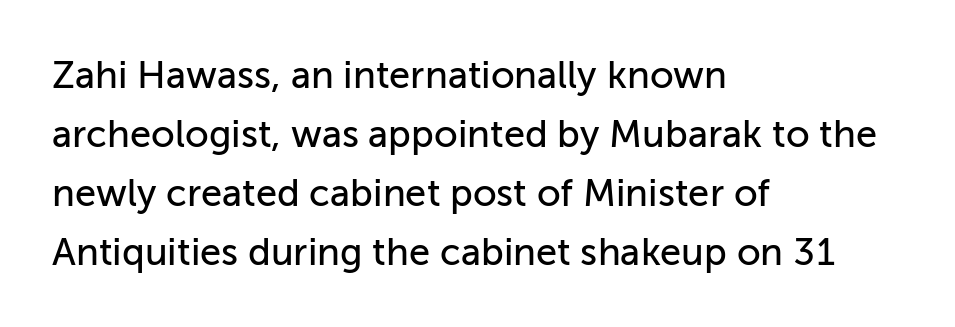
The image shows 38 px sans-serif type, upright; set left-aligned, normal line spacing (1.55x), normal letter spacing, not underlined; low stroke contrast and a medium x-height.
